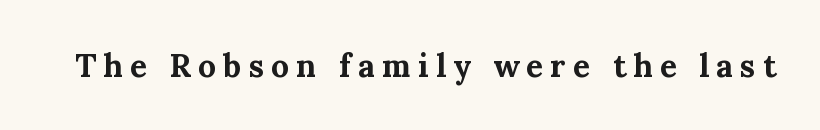
{"serif": "yes", "italic": "no", "bold": "yes", "weight": "bold", "width": "normal", "stroke_contrast": "medium", "x_height": "medium", "monospaced": "no", "underline": "no", "letter_spacing": "wide", "letter_spacing_em": 0.22, "glyph_px": 32}
